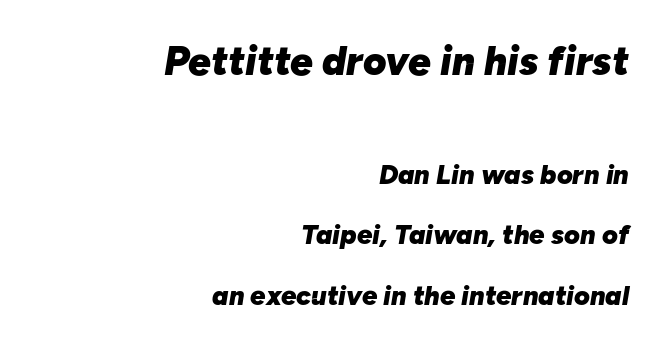
Q: Is the text bold? A: Yes.
Q: Is the text italic (slanted)? A: Yes, it leans right by about 10 degrees.
Q: Is the text underlined? A: No.
Q: How is the paragraph aligned? A: Right-aligned.
Q: Is the spacing between letters normal or unusually wide? A: Normal.
Q: Is the spacing between lines tight, normal or loose? A: Loose.
Q: Which block of text is set in a larger size, the first (top) or the second (bottom)? A: The first (top) one.
Q: Width (condensed, normal, or wide)? A: Normal.
Q: Stroke contrast? A: Low.
Q: x-height? A: Medium.
Q: Monospaced? A: No.
